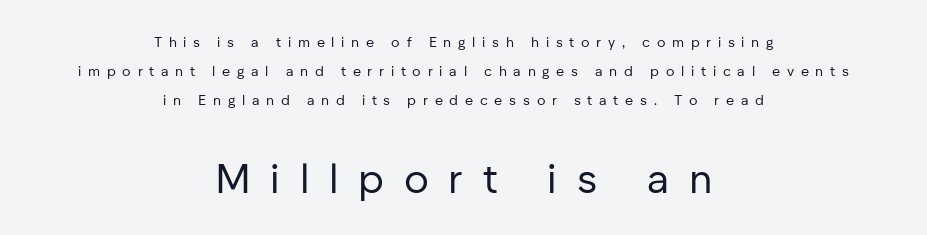
{"serif": "no", "italic": "no", "bold": "no", "weight": "regular", "width": "normal", "stroke_contrast": "low", "x_height": "medium", "monospaced": "no", "underline": "no", "align": "center", "line_spacing": "loose", "line_spacing_ratio": 2.06, "letter_spacing": "wide", "letter_spacing_em": 0.48, "larger_block": "second", "size_ratio": 2.93, "glyph_px": 41}
